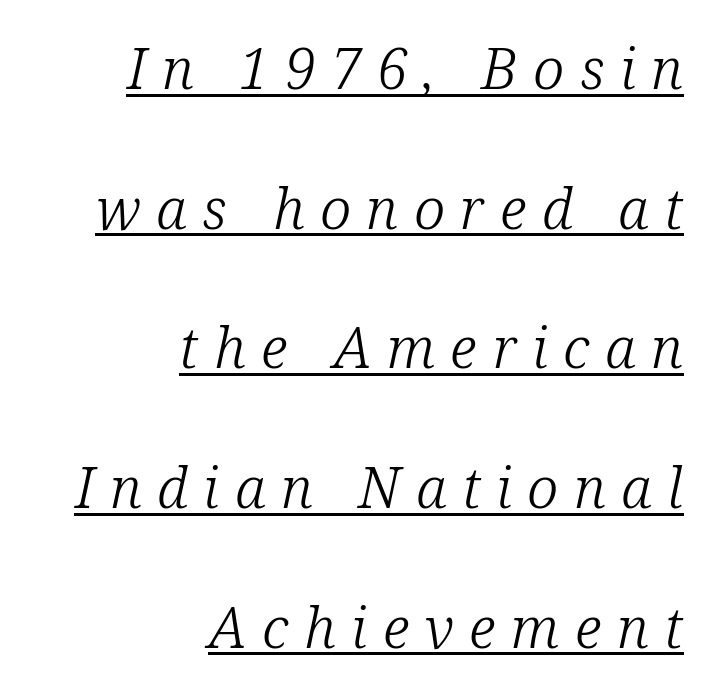
The image shows 57 px light serif type, italic (leaning right); set right-aligned, loose line spacing (2.45x), unusually wide letter spacing (+0.27 em), underlined; low stroke contrast and a medium x-height.
